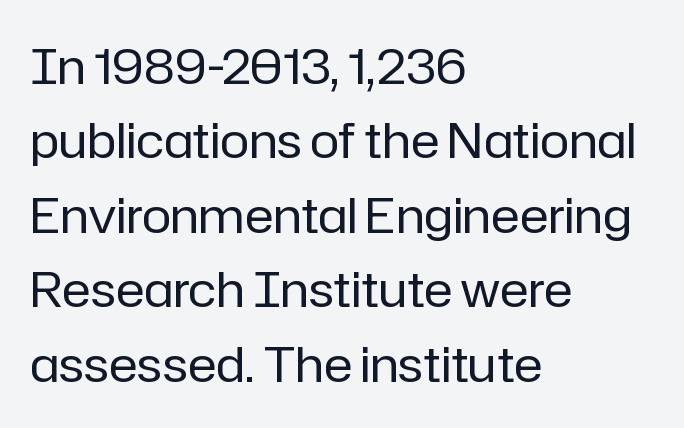
This sample has the flowing, uneven cadence of proportional lettering. Beneath every word, the page is bare. The cut favours lightness, reaching ordinary text weight at its darkest. Each new line begins a customary step beneath the previous one. These lines are set flush left with a ragged right edge.
